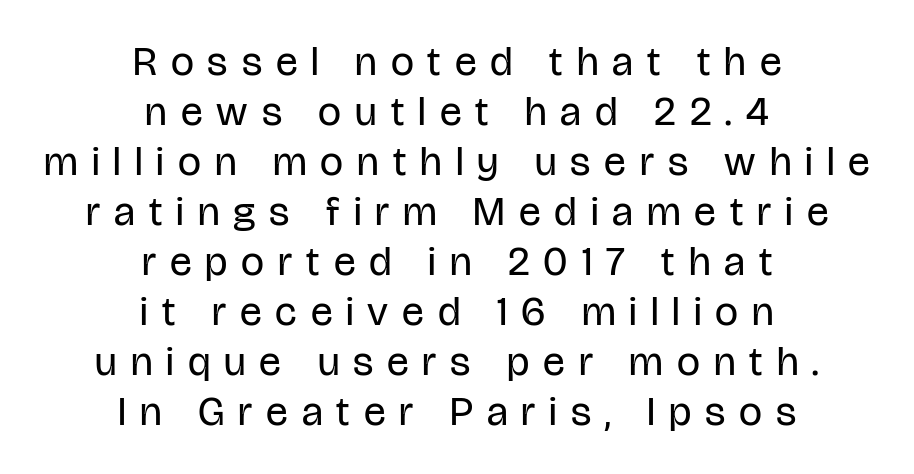
{"serif": "no", "italic": "no", "bold": "no", "weight": "regular", "width": "condensed", "stroke_contrast": "low", "x_height": "large", "monospaced": "no", "underline": "no", "align": "center", "line_spacing_ratio": 1.22, "letter_spacing": "wide", "letter_spacing_em": 0.34, "glyph_px": 41}
